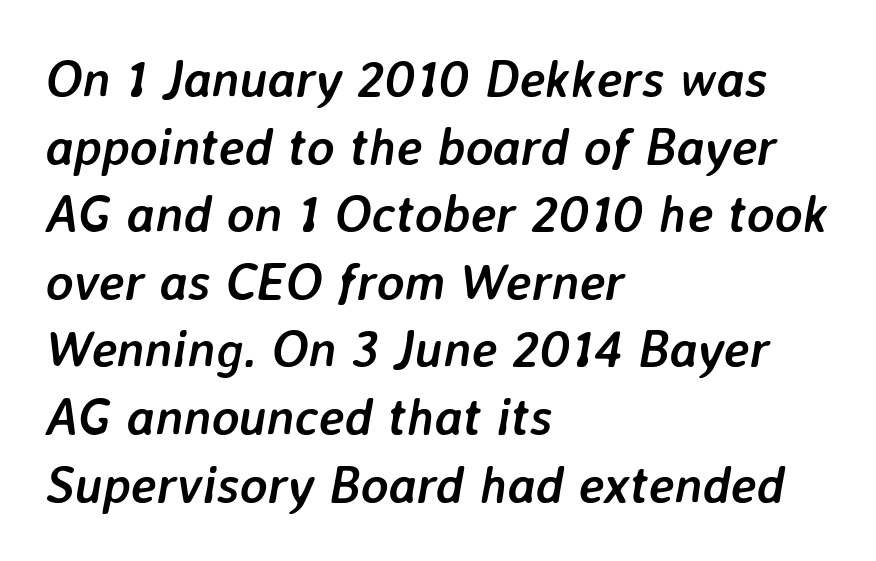
Q: Is the text bold? A: Yes.
Q: Is the text italic (slanted)? A: Yes, it leans right by about 7 degrees.
Q: Is the text underlined? A: No.
Q: How is the paragraph aligned? A: Left-aligned.
Q: Is the spacing between letters normal or unusually wide? A: Normal.
Q: Is the spacing between lines tight, normal or loose? A: Normal.
Q: Width (condensed, normal, or wide)? A: Normal.
Q: Stroke contrast? A: Low.
Q: x-height? A: Medium.
Q: Monospaced? A: No.
